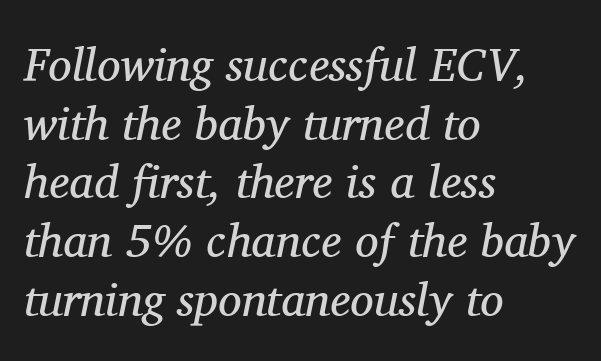
The image shows 47 px regular-weight serif type, italic (leaning right); set left-aligned, normal line spacing (1.25x), normal letter spacing, not underlined; medium stroke contrast and a medium x-height.
